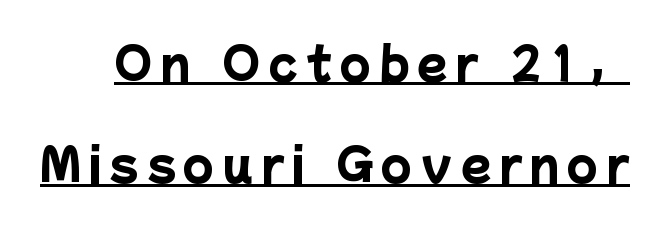
The image shows 44 px heavy sans-serif type; set loose line spacing (2.3x), underlined; low stroke contrast and a medium x-height.
